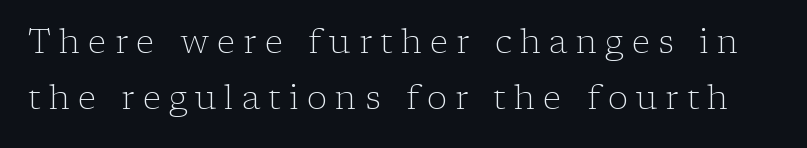
Q: Is the text bold? A: No.
Q: Is the text italic (slanted)? A: No, it is upright.
Q: Is the typeface a serif or a sans-serif typeface? A: Serif.
Q: Is the text underlined? A: No.
Q: Is the spacing between letters normal or unusually wide? A: Unusually wide.
Q: Is the spacing between lines tight, normal or loose? A: Normal.
Q: Width (condensed, normal, or wide)? A: Normal.
Q: Stroke contrast? A: Low.
Q: x-height? A: Medium.
Q: Monospaced? A: No.
